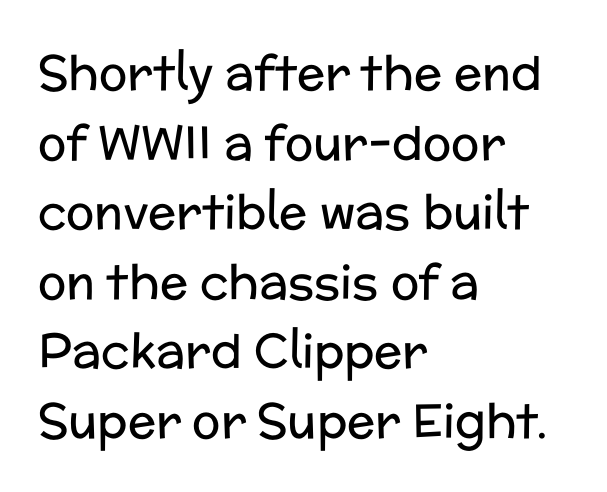
Q: Is the text bold? A: No.
Q: Is the text italic (slanted)? A: No, it is upright.
Q: Is the typeface a serif or a sans-serif typeface? A: Sans-serif.
Q: Is the text underlined? A: No.
Q: How is the paragraph aligned? A: Left-aligned.
Q: Is the spacing between letters normal or unusually wide? A: Normal.
Q: Is the spacing between lines tight, normal or loose? A: Normal.
Q: Width (condensed, normal, or wide)? A: Normal.
Q: Stroke contrast? A: Low.
Q: x-height? A: Medium.
Q: Monospaced? A: No.
